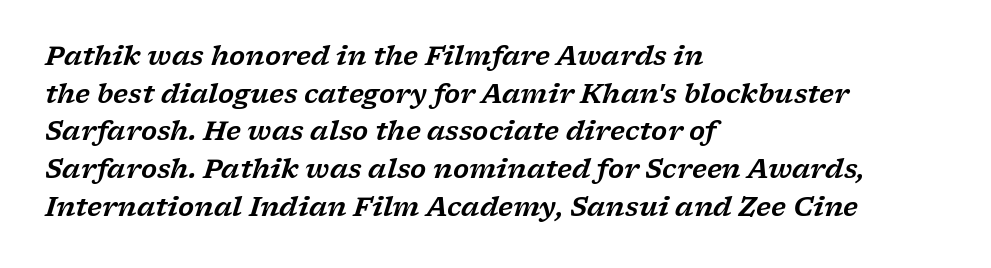
Horizontal bands of white between lines are of average thickness. When letters slant like this, we call the style italic. Is the block centered? No — it sits flush against the left margin. These lines keep a tight, regular rhythm from letter to letter. Underlining? Definitely not there.
